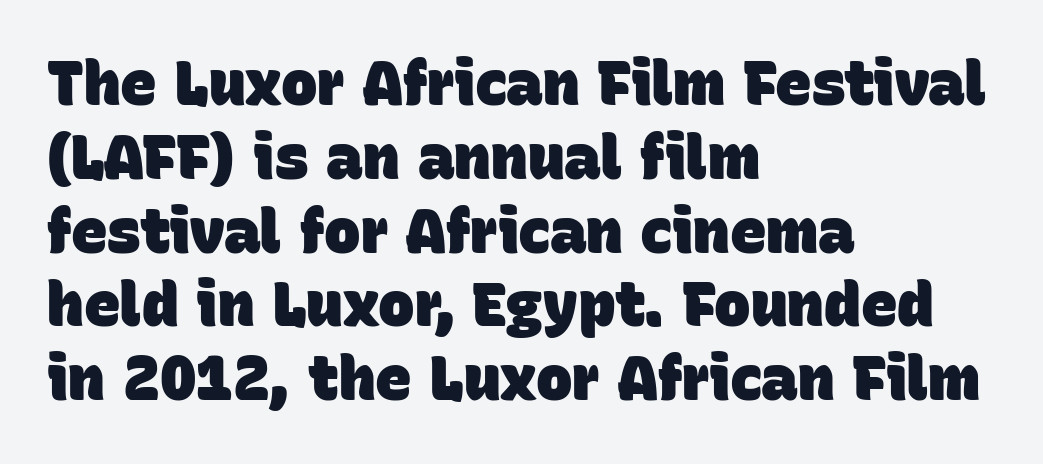
Q: Is the text bold? A: Yes.
Q: Is the typeface a serif or a sans-serif typeface? A: Sans-serif.
Q: Is the text underlined? A: No.
Q: How is the paragraph aligned? A: Left-aligned.
Q: Is the spacing between letters normal or unusually wide? A: Normal.
Q: Width (condensed, normal, or wide)? A: Normal.
Q: Stroke contrast? A: Low.
Q: x-height? A: Large.
Q: Monospaced? A: No.
